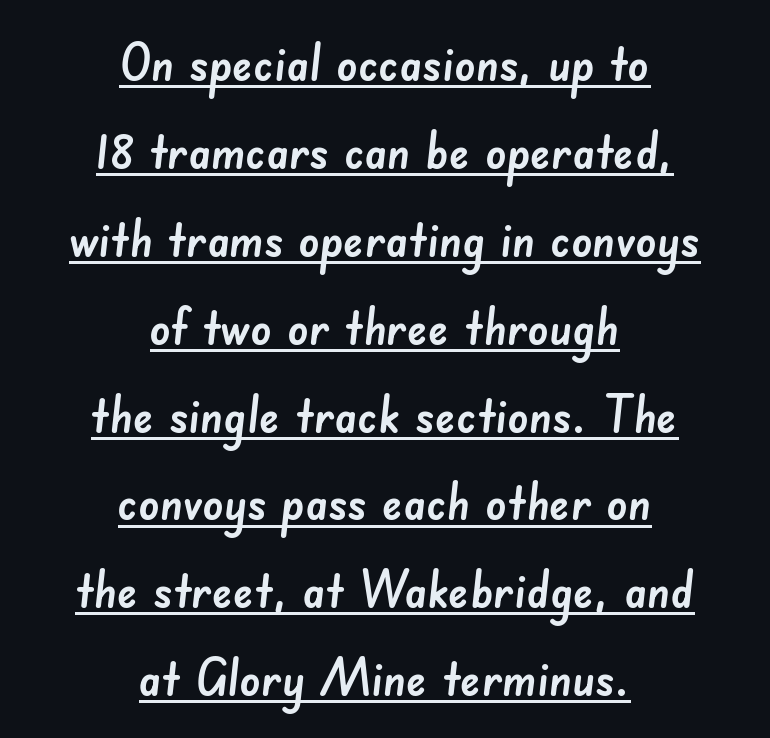
Rows of type keep a routine distance in the vertical direction. Is this a fixed-width face? No — the glyphs have proportional, varying widths. The face used here is rendered with its standard letterfit. This is sans-serif lettering, the kind often seen on screens and signage.
